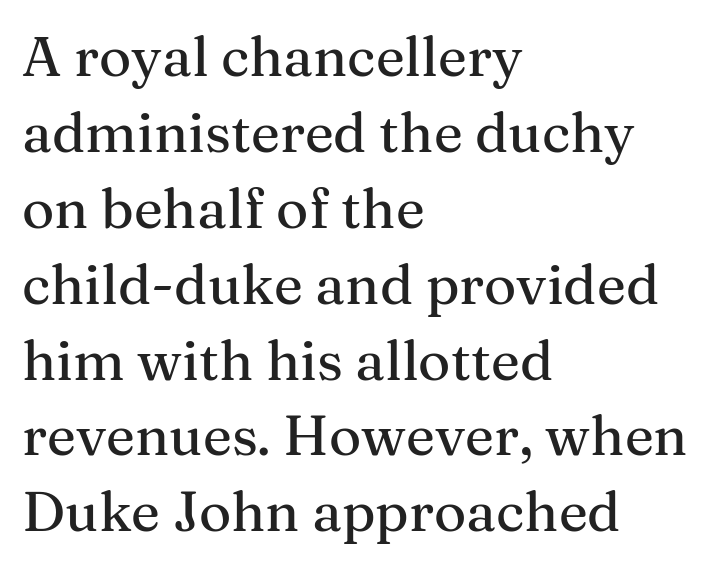
How would I describe the line gaps? Plain and ordinary. Typeset ragged right — the left edge is the straight one. Standard letterfit; no display-style spreading of the glyphs. A typesetter would call this proportional, since set widths differ per character. Descenders are the only things crossing below the line. The letters stand straight up with perfectly vertical stems.
